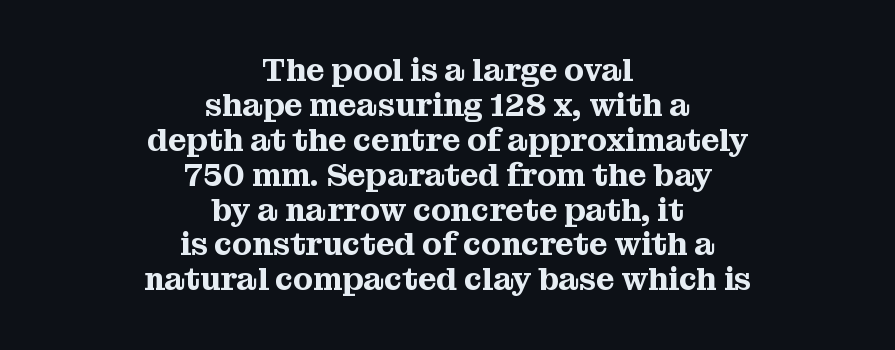
Q: Is the text italic (slanted)? A: No, it is upright.
Q: Is the typeface a serif or a sans-serif typeface? A: Serif.
Q: Is the text underlined? A: No.
Q: How is the paragraph aligned? A: Centered.
Q: Is the spacing between letters normal or unusually wide? A: Normal.
Q: Is the spacing between lines tight, normal or loose? A: Tight.
Q: Width (condensed, normal, or wide)? A: Normal.
Q: Stroke contrast? A: Medium.
Q: x-height? A: Medium.
Q: Monospaced? A: No.
